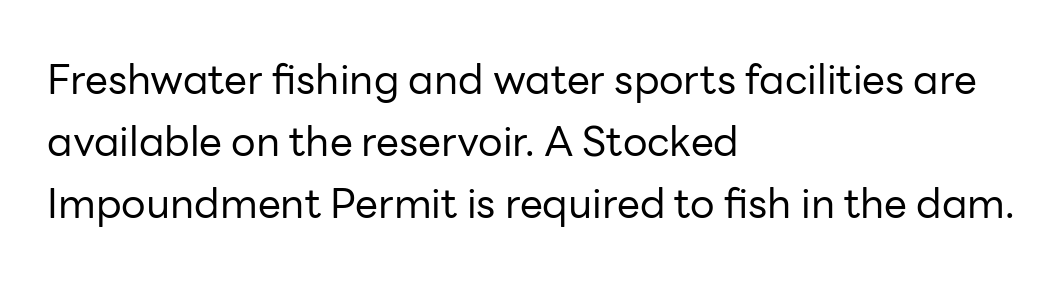
Q: Is the text bold? A: No.
Q: Is the text italic (slanted)? A: No, it is upright.
Q: Is the typeface a serif or a sans-serif typeface? A: Sans-serif.
Q: Is the text underlined? A: No.
Q: How is the paragraph aligned? A: Left-aligned.
Q: Is the spacing between letters normal or unusually wide? A: Normal.
Q: Is the spacing between lines tight, normal or loose? A: Normal.
Q: Width (condensed, normal, or wide)? A: Normal.
Q: Stroke contrast? A: Low.
Q: x-height? A: Medium.
Q: Monospaced? A: No.
